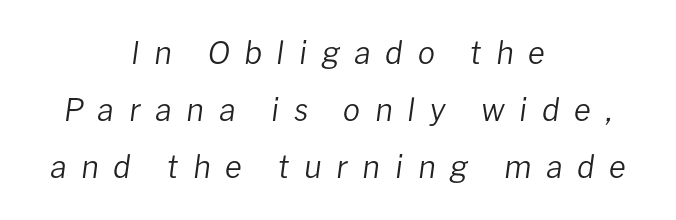
{"italic": "yes", "lean": "right", "slant_degrees": 8, "bold": "no", "weight": "regular", "width": "normal", "stroke_contrast": "low", "x_height": "medium", "monospaced": "no", "underline": "no", "align": "center", "line_spacing_ratio": 1.84, "letter_spacing": "wide", "letter_spacing_em": 0.47, "glyph_px": 31}
